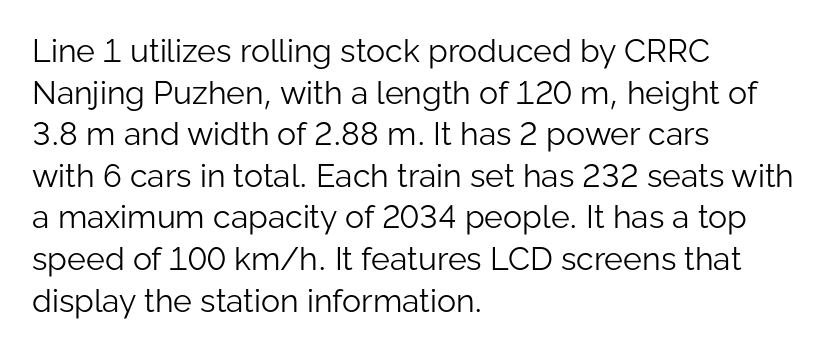
{"serif": "no", "italic": "no", "bold": "no", "weight": "light", "width": "normal", "stroke_contrast": "low", "x_height": "medium", "monospaced": "no", "underline": "no", "align": "left", "line_spacing": "normal", "line_spacing_ratio": 1.3, "letter_spacing": "normal", "letter_spacing_em": 0.0, "glyph_px": 32}
